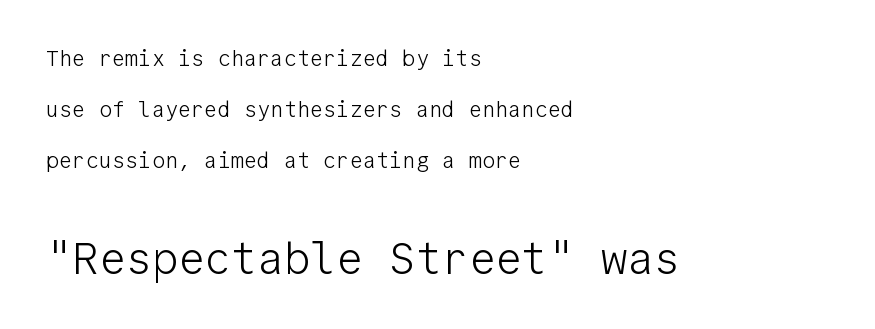
The image shows 44 px light sans-serif type, upright, monospaced; set left-aligned, loose line spacing (2.31x), normal letter spacing, not underlined; the second (bottom) block is 2.0x larger; low stroke contrast and a medium x-height.
